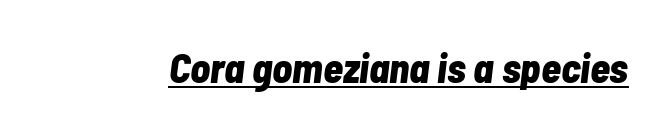
The image shows 41 px bold, condensed type, italic (leaning right); set normal letter spacing, underlined; low stroke contrast and a medium x-height.
